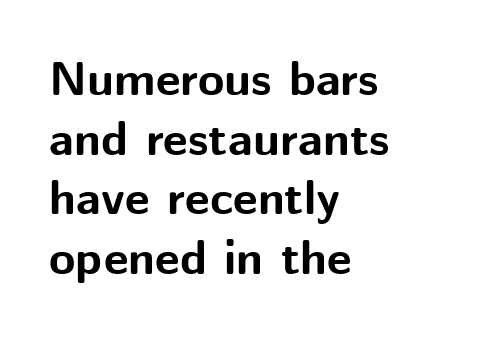
Words float on clear page, feet unadorned. The type sits square on the baseline with zero lean. Chunky letters — that's bold for sure. Think of a printed novel: that variable character pitch is what you see here. Reading down the block, your eye returns to a fixed left position each line. Words appear dense and cohesive because spacing is normal.
